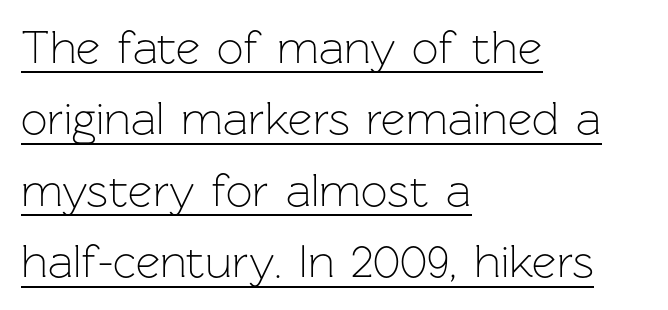
{"serif": "no", "italic": "no", "bold": "no", "weight": "light", "width": "normal", "stroke_contrast": "low", "x_height": "medium", "monospaced": "no", "underline": "yes", "align": "left", "line_spacing": "normal", "line_spacing_ratio": 1.52, "letter_spacing": "normal", "letter_spacing_em": 0.0, "glyph_px": 47}
